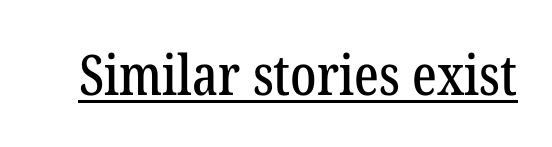
The image shows 56 px condensed serif type, upright; set normal letter spacing, underlined; low stroke contrast and a medium x-height.
